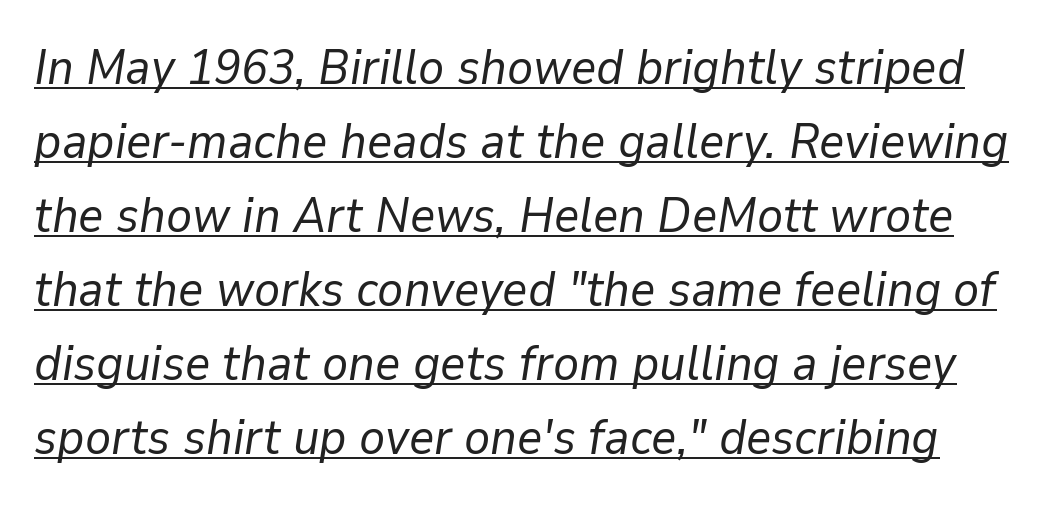
Q: Is the text bold? A: No.
Q: Is the text italic (slanted)? A: Yes, it leans right by about 9 degrees.
Q: Is the text underlined? A: Yes.
Q: Is the spacing between letters normal or unusually wide? A: Normal.
Q: Is the spacing between lines tight, normal or loose? A: Normal.
Q: Width (condensed, normal, or wide)? A: Normal.
Q: Stroke contrast? A: Low.
Q: x-height? A: Medium.
Q: Monospaced? A: No.
